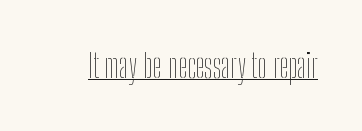
{"italic": "no", "bold": "no", "weight": "thin", "width": "condensed", "stroke_contrast": "low", "x_height": "medium", "monospaced": "no", "underline": "yes", "letter_spacing": "normal", "letter_spacing_em": 0.0, "glyph_px": 33}
